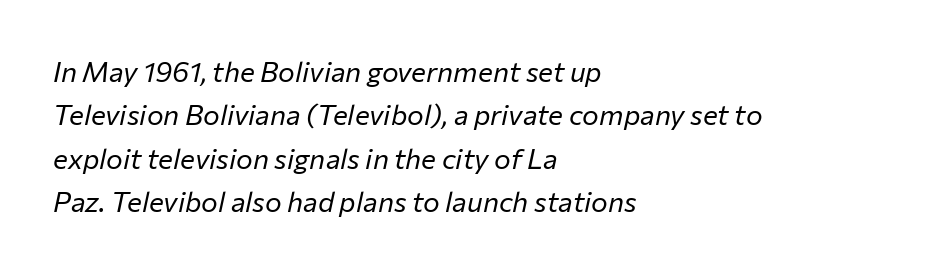
Q: Is the text bold? A: No.
Q: Is the text italic (slanted)? A: Yes, it leans right by about 12 degrees.
Q: Is the text underlined? A: No.
Q: How is the paragraph aligned? A: Left-aligned.
Q: Is the spacing between letters normal or unusually wide? A: Normal.
Q: Is the spacing between lines tight, normal or loose? A: Normal.
Q: Width (condensed, normal, or wide)? A: Normal.
Q: Stroke contrast? A: Low.
Q: x-height? A: Medium.
Q: Monospaced? A: No.
